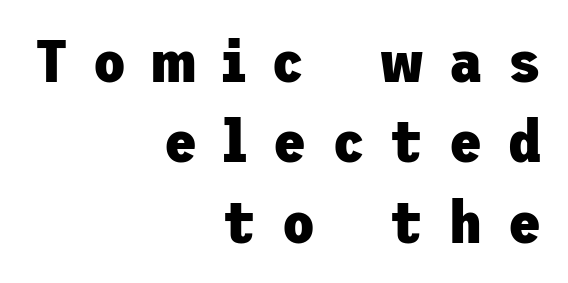
Right-aligned paragraph, ragged on the left. Compared with an ordinary text face, these strokes are far heavier — a full bold. Stroke terminals: plain, sans-serif. Caption: expanded tracking, letters set apart. Descender tails drop into unmarked territory. In terms of posture, this sample is upright.
